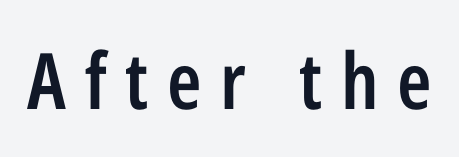
The image shows 78 px semibold, condensed sans-serif type, upright; set unusually wide letter spacing (+0.24 em), not underlined; low stroke contrast and a medium x-height.
